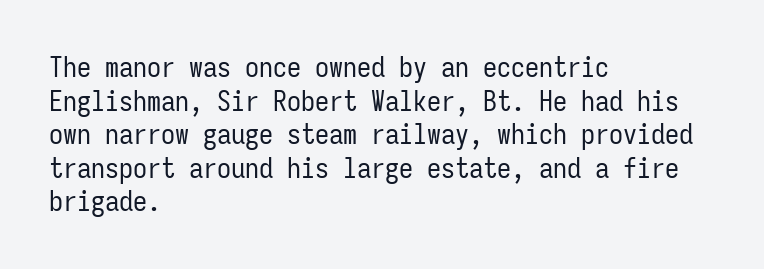
{"serif": "no", "italic": "no", "bold": "no", "weight": "regular", "width": "condensed", "stroke_contrast": "low", "x_height": "medium", "monospaced": "yes", "underline": "no", "align": "left", "line_spacing_ratio": 1.2, "letter_spacing": "normal", "letter_spacing_em": 0.0, "glyph_px": 28}
